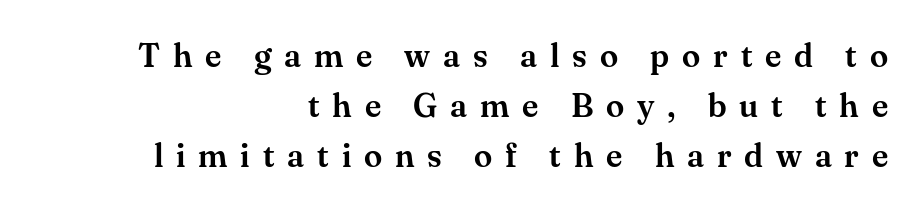
Q: Is the text italic (slanted)? A: No, it is upright.
Q: Is the typeface a serif or a sans-serif typeface? A: Serif.
Q: Is the text underlined? A: No.
Q: How is the paragraph aligned? A: Right-aligned.
Q: Is the spacing between letters normal or unusually wide? A: Unusually wide.
Q: Is the spacing between lines tight, normal or loose? A: Normal.
Q: Width (condensed, normal, or wide)? A: Normal.
Q: Stroke contrast? A: Medium.
Q: x-height? A: Small.
Q: Monospaced? A: No.
